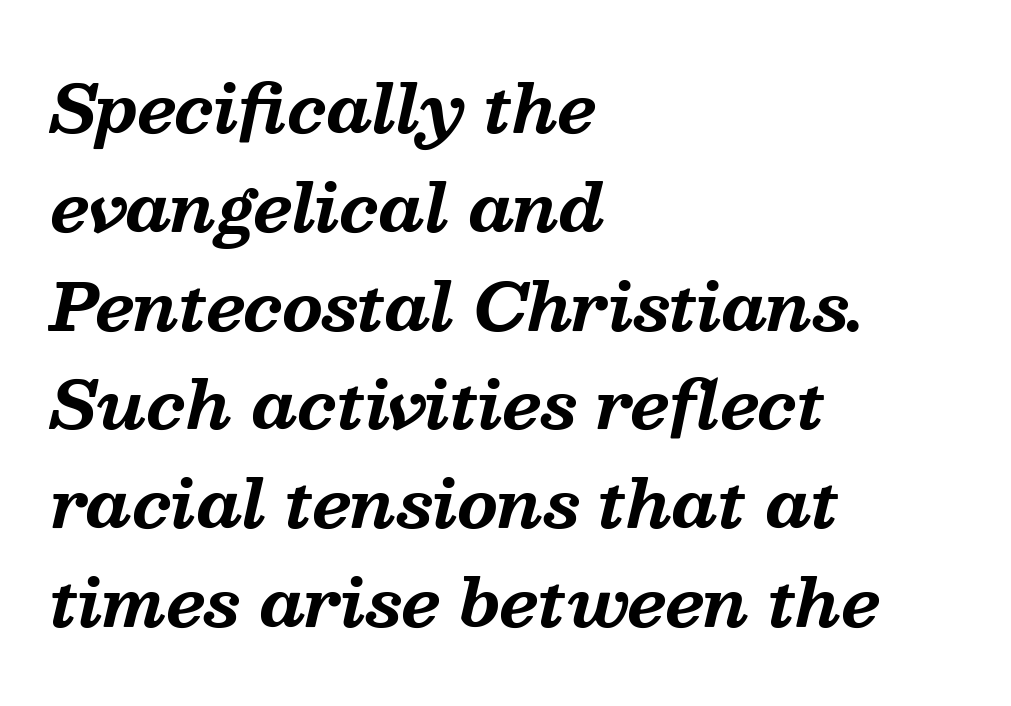
Q: Is the text bold? A: Yes.
Q: Is the text italic (slanted)? A: Yes, it leans right by about 13 degrees.
Q: Is the typeface a serif or a sans-serif typeface? A: Serif.
Q: Is the text underlined? A: No.
Q: How is the paragraph aligned? A: Left-aligned.
Q: Is the spacing between letters normal or unusually wide? A: Normal.
Q: Is the spacing between lines tight, normal or loose? A: Normal.
Q: Width (condensed, normal, or wide)? A: Normal.
Q: Stroke contrast? A: Medium.
Q: x-height? A: Medium.
Q: Monospaced? A: No.
